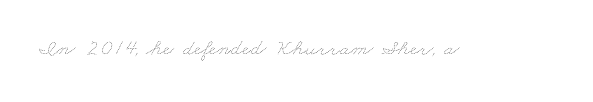
Between one letter and the next there's only the usual sliver of space. Weight: in the light-to-regular range. This rendering features lettering with no underline.
